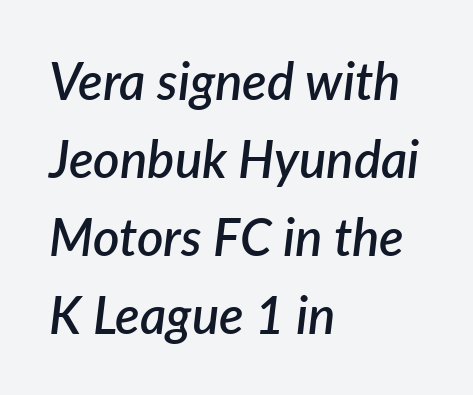
{"italic": "yes", "lean": "right", "slant_degrees": 7, "bold": "semi", "weight": "semibold", "width": "normal", "stroke_contrast": "low", "x_height": "medium", "monospaced": "no", "underline": "no", "align": "left", "line_spacing": "normal", "line_spacing_ratio": 1.53, "letter_spacing": "normal", "letter_spacing_em": 0.0, "glyph_px": 51}
